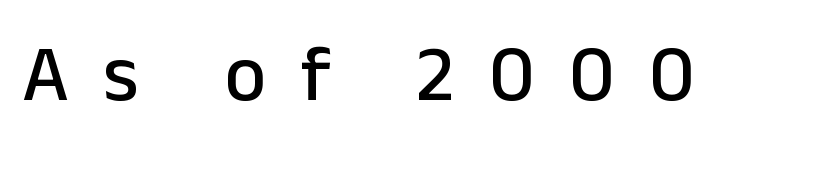
Are there feet on the stems? There aren't — it's a sans. Varying glyph widths throughout — classic text-font behaviour. A bare baseline throughout the passage. Tracking value appears strongly positive — letters spread wide. Posture: vertical.
